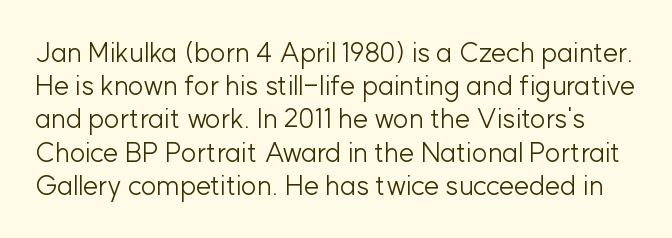
Underlining? Definitely not there. Nope, not italic — everything's standing straight. Letters have the restrained weight of plain body copy at most. This rendering leaves character spacing at its baseline value.
